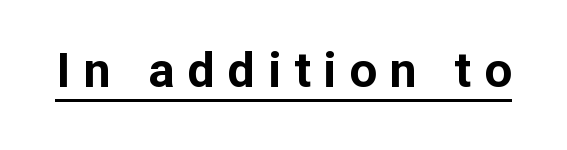
Q: Is the text bold? A: Yes.
Q: Is the text italic (slanted)? A: No, it is upright.
Q: Is the typeface a serif or a sans-serif typeface? A: Sans-serif.
Q: Is the text underlined? A: Yes.
Q: Is the spacing between letters normal or unusually wide? A: Unusually wide.
Q: Width (condensed, normal, or wide)? A: Normal.
Q: Stroke contrast? A: Low.
Q: x-height? A: Medium.
Q: Monospaced? A: No.
